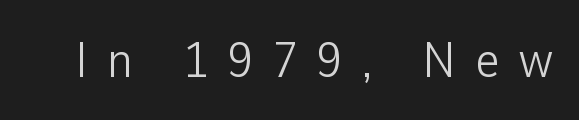
Q: Is the text bold? A: No.
Q: Is the text italic (slanted)? A: No, it is upright.
Q: Is the typeface a serif or a sans-serif typeface? A: Sans-serif.
Q: Is the text underlined? A: No.
Q: Is the spacing between letters normal or unusually wide? A: Unusually wide.
Q: Width (condensed, normal, or wide)? A: Condensed.
Q: Stroke contrast? A: Low.
Q: x-height? A: Medium.
Q: Monospaced? A: No.
